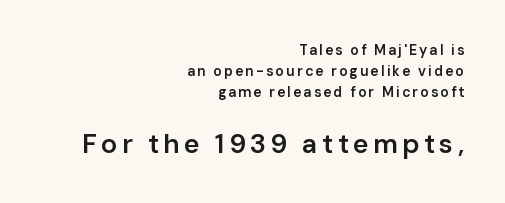
{"italic": "no", "bold": "semi", "underline": "no", "align": "right", "line_spacing": "normal", "line_spacing_ratio": 1.5, "larger_block": "second", "size_ratio": 1.93, "glyph_px": 27}
